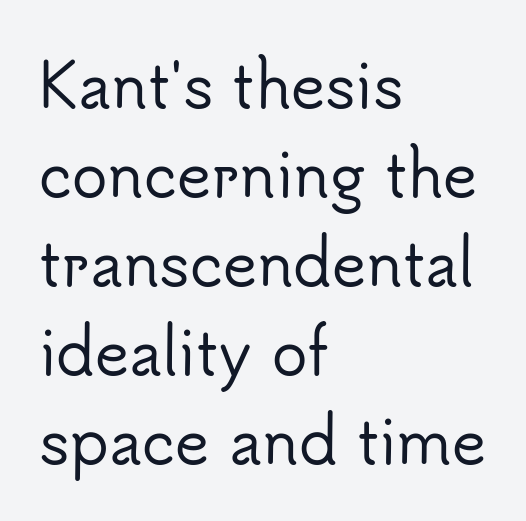
{"serif": "no", "italic": "no", "width": "normal", "stroke_contrast": "low", "x_height": "small", "monospaced": "no", "underline": "no", "align": "left", "line_spacing": "normal", "line_spacing_ratio": 1.51, "letter_spacing": "normal", "letter_spacing_em": 0.0, "glyph_px": 59}
